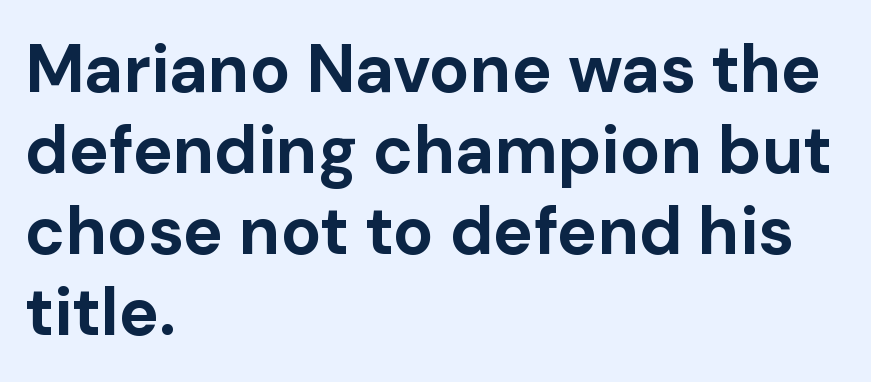
The image shows 67 px bold sans-serif type, upright; set left-aligned, line spacing 1.21x, normal letter spacing, not underlined; low stroke contrast and a medium x-height.
